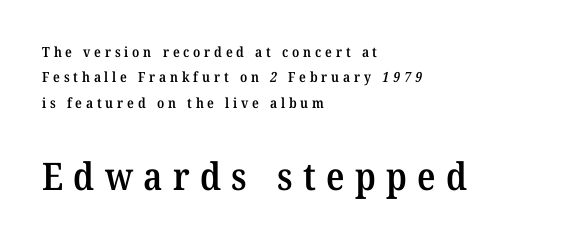
The image shows 38 px semibold serif type; set left-aligned, line spacing 1.82x, unusually wide letter spacing (+0.27 em), not underlined; the second (bottom) block is 2.71x larger; medium stroke contrast and a medium x-height.
